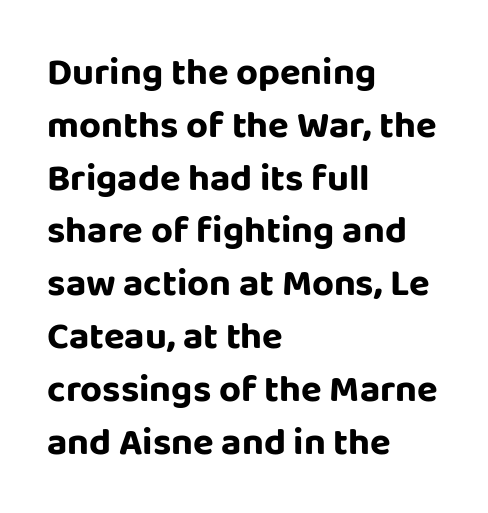
The image shows 38 px sans-serif type, upright; set left-aligned, normal line spacing (1.39x), normal letter spacing, not underlined; low stroke contrast and a large x-height.
